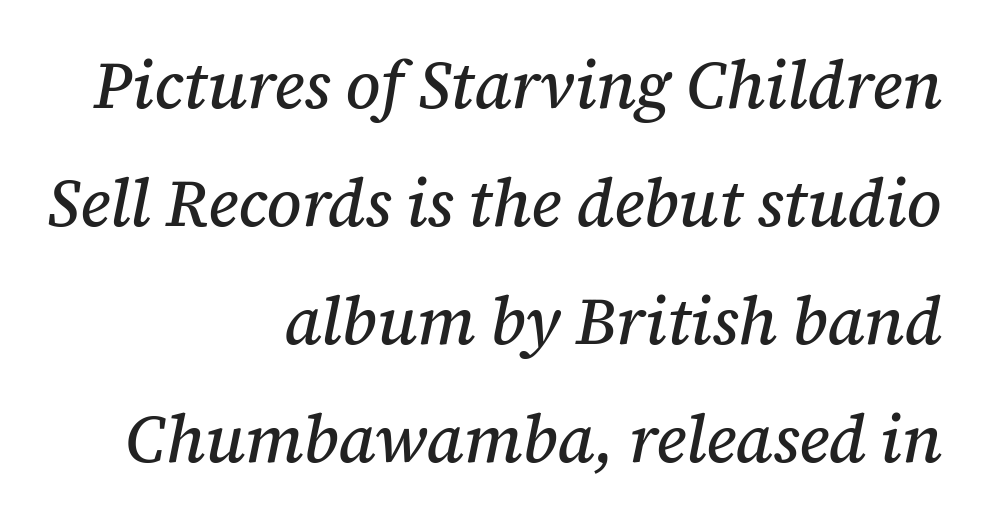
{"serif": "yes", "italic": "yes", "lean": "right", "slant_degrees": 12, "width": "normal", "stroke_contrast": "medium", "x_height": "medium", "monospaced": "no", "underline": "no", "align": "right", "line_spacing_ratio": 1.79, "letter_spacing": "normal", "letter_spacing_em": 0.0, "glyph_px": 66}
